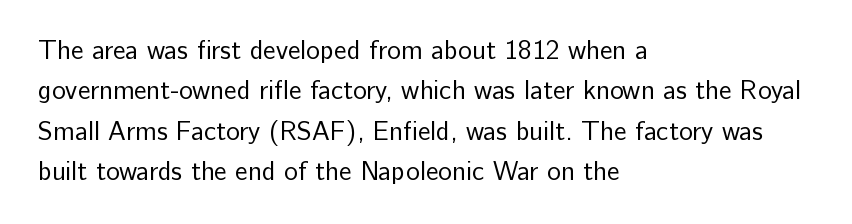
{"italic": "no", "bold": "no", "underline": "no", "align": "left", "line_spacing": "normal", "line_spacing_ratio": 1.55, "letter_spacing": "normal", "letter_spacing_em": 0.0, "glyph_px": 26}
